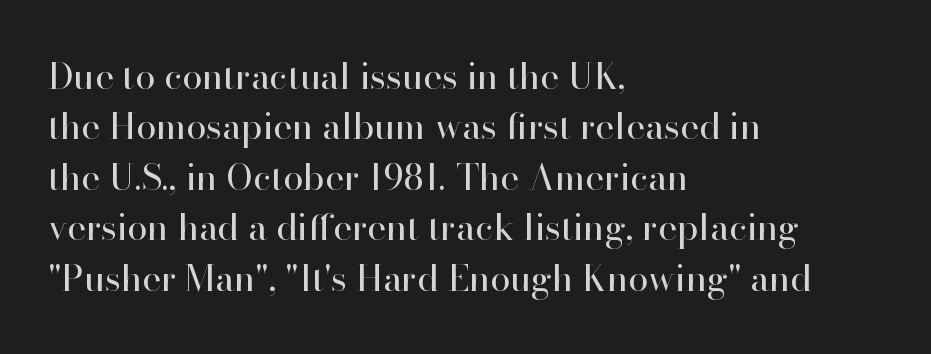
The letters advance in unequal steps, a hallmark of proportional type. The letters stand straight up with perfectly vertical stems. The weight tops out at a normal text grade. There is no visible air inserted between adjacent glyphs.
